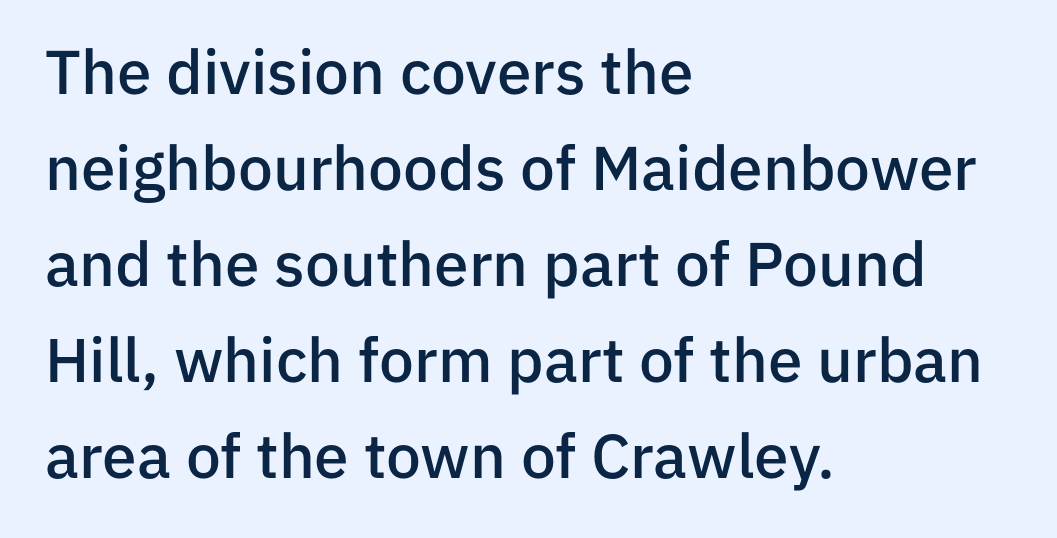
Q: Is the text bold? A: Semi-bold.
Q: Is the text italic (slanted)? A: No, it is upright.
Q: Is the typeface a serif or a sans-serif typeface? A: Sans-serif.
Q: Is the text underlined? A: No.
Q: How is the paragraph aligned? A: Left-aligned.
Q: Is the spacing between letters normal or unusually wide? A: Normal.
Q: Is the spacing between lines tight, normal or loose? A: Normal.
Q: Width (condensed, normal, or wide)? A: Normal.
Q: Stroke contrast? A: Low.
Q: x-height? A: Medium.
Q: Monospaced? A: No.
